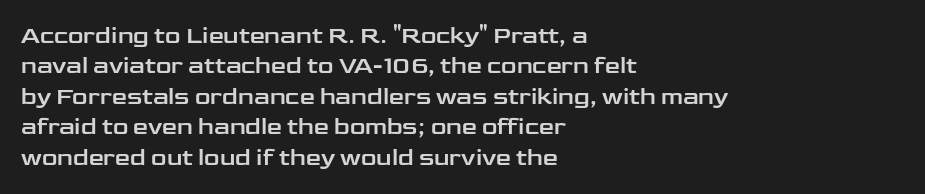
{"italic": "no", "underline": "no", "align": "left", "line_spacing": "normal", "line_spacing_ratio": 1.27, "letter_spacing": "normal", "letter_spacing_em": 0.0, "glyph_px": 24}
